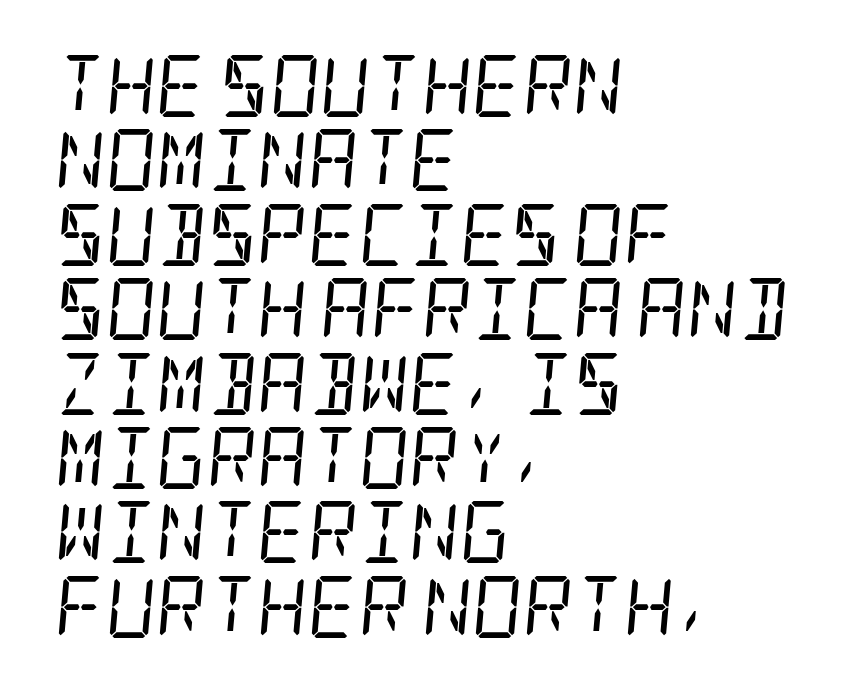
Q: Is the text bold? A: No.
Q: Is the text italic (slanted)? A: Yes, it leans right by about 5 degrees.
Q: Is the typeface a serif or a sans-serif typeface? A: Serif.
Q: Is the text underlined? A: No.
Q: How is the paragraph aligned? A: Left-aligned.
Q: Is the spacing between letters normal or unusually wide? A: Normal.
Q: Width (condensed, normal, or wide)? A: Condensed.
Q: Stroke contrast? A: Low.
Q: x-height? A: Large.
